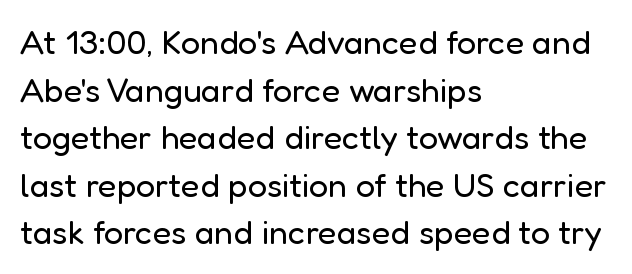
The image shows 34 px regular-weight sans-serif type, upright; set left-aligned, normal line spacing (1.4x), normal letter spacing, not underlined; low stroke contrast and a medium x-height.
